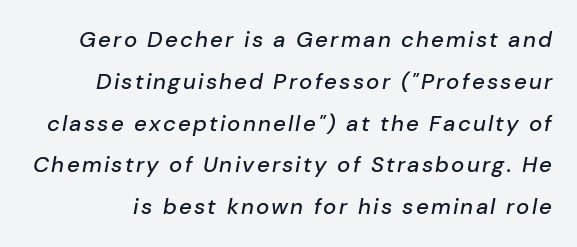
Q: Is the text italic (slanted)? A: Yes, it leans right by about 10 degrees.
Q: Is the text underlined? A: No.
Q: Is the spacing between lines tight, normal or loose? A: Loose.
